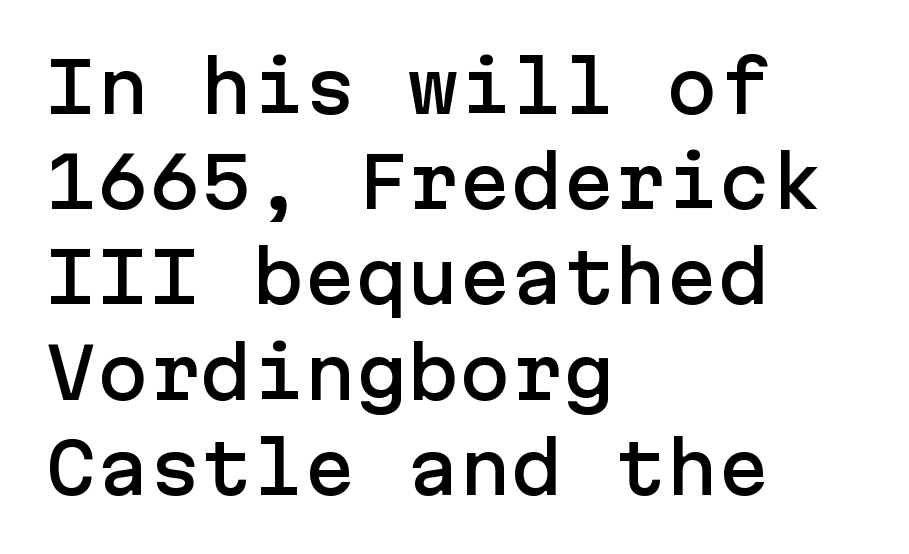
Q: Is the text italic (slanted)? A: No, it is upright.
Q: Is the typeface a serif or a sans-serif typeface? A: Sans-serif.
Q: Is the text underlined? A: No.
Q: How is the paragraph aligned? A: Left-aligned.
Q: Is the spacing between letters normal or unusually wide? A: Normal.
Q: Is the spacing between lines tight, normal or loose? A: Normal.
Q: Width (condensed, normal, or wide)? A: Normal.
Q: Stroke contrast? A: Low.
Q: x-height? A: Medium.
